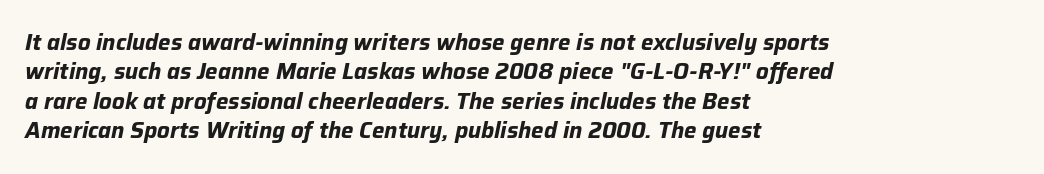
The image shows 22 px bold type, italic (leaning right); set left-aligned, normal line spacing (1.34x), normal letter spacing, not underlined.
